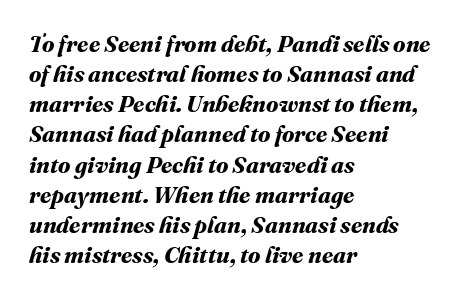
The image shows 23 px bold type; set left-aligned, normal line spacing (1.31x), normal letter spacing, not underlined.
